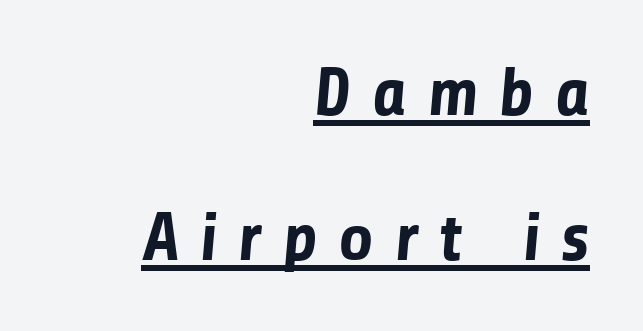
Q: Is the text bold? A: Yes.
Q: Is the typeface a serif or a sans-serif typeface? A: Sans-serif.
Q: Is the text underlined? A: Yes.
Q: How is the paragraph aligned? A: Right-aligned.
Q: Is the spacing between letters normal or unusually wide? A: Unusually wide.
Q: Is the spacing between lines tight, normal or loose? A: Loose.
Q: Width (condensed, normal, or wide)? A: Normal.
Q: Stroke contrast? A: Low.
Q: x-height? A: Medium.
Q: Monospaced? A: No.
